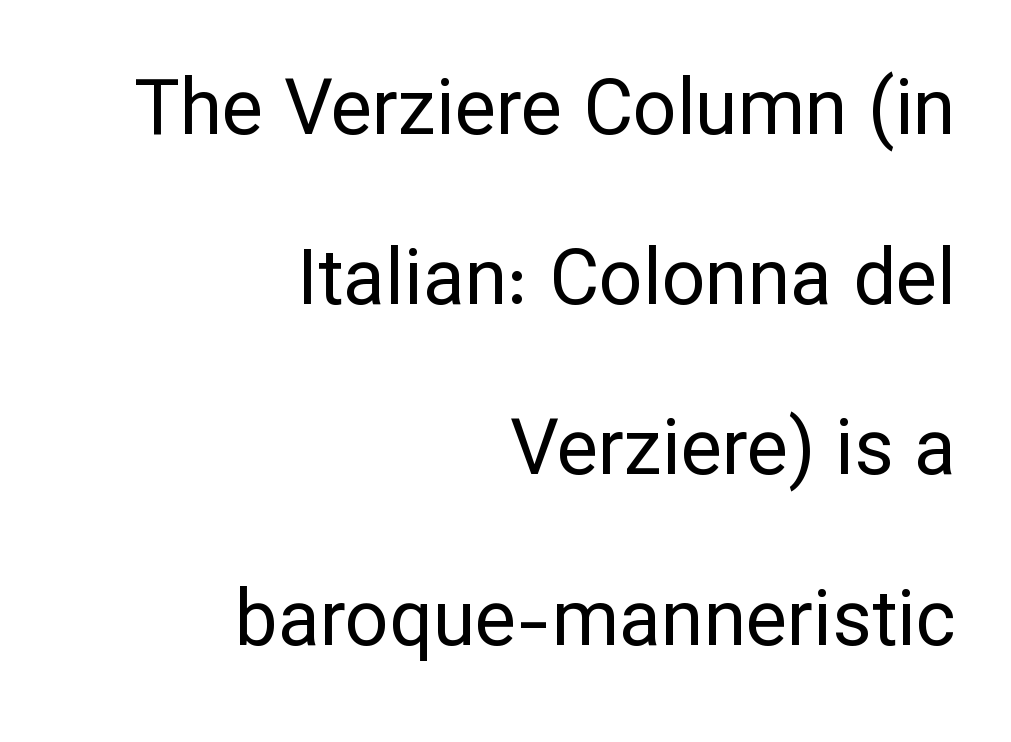
Q: Is the text bold? A: No.
Q: Is the text italic (slanted)? A: No, it is upright.
Q: Is the typeface a serif or a sans-serif typeface? A: Sans-serif.
Q: Is the text underlined? A: No.
Q: How is the paragraph aligned? A: Right-aligned.
Q: Is the spacing between letters normal or unusually wide? A: Normal.
Q: Is the spacing between lines tight, normal or loose? A: Loose.
Q: Width (condensed, normal, or wide)? A: Normal.
Q: Stroke contrast? A: Low.
Q: x-height? A: Medium.
Q: Monospaced? A: No.
